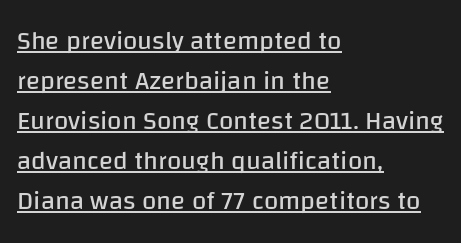
Left-aligned paragraph, ragged on the right. Beneath each row of characters lies a ruled line. In terms of letterspacing, this is plain default setting. Quick note: not italic, upright. Bold? No — there's no thickening of the strokes.
